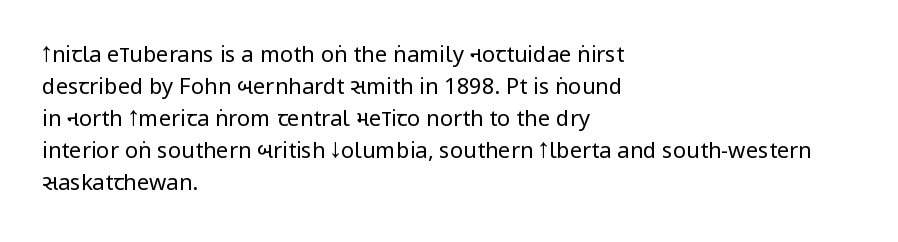
The image shows 22 px text type, upright; set left-aligned, normal line spacing (1.46x), normal letter spacing, not underlined.
